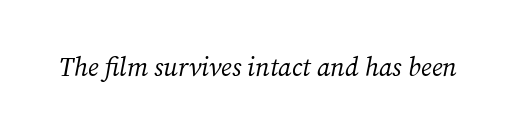
The image shows 26 px text type, italic (leaning right); set normal letter spacing, not underlined.
